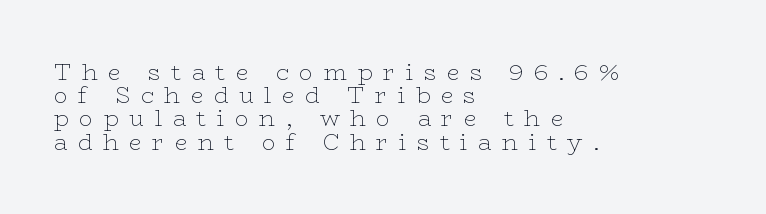
A classic flush-left, rag-right setting is used for this passage. Caption: face not bold, strokes unweighted. Beneath every word, the page is bare. This is roman type, the default non-slanted kind. The horizontal fit of the characters is loose and conspicuously gappy. The vertical gap from one line to the next is small.
